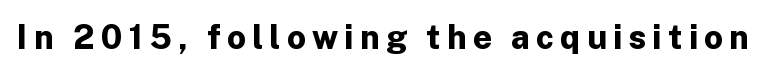
The image shows 33 px bold sans-serif type, upright; set not underlined; low stroke contrast and a medium x-height.
